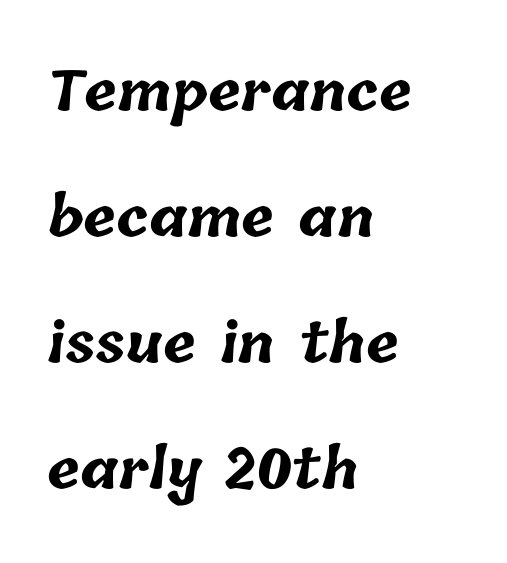
In terms of weight, the rendering is a true, heavy bold. Interline gaps are noticeably wide in this sample. The rendering uses natural spacing where letterforms have individual widths. The specimen omits any rule beneath the text block's lines. The passage is arranged the way most books set body copy — flush left.
